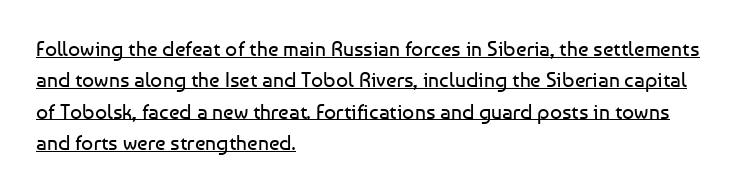
The image shows 21 px text type, upright; set left-aligned, normal line spacing (1.49x), normal letter spacing, underlined.
